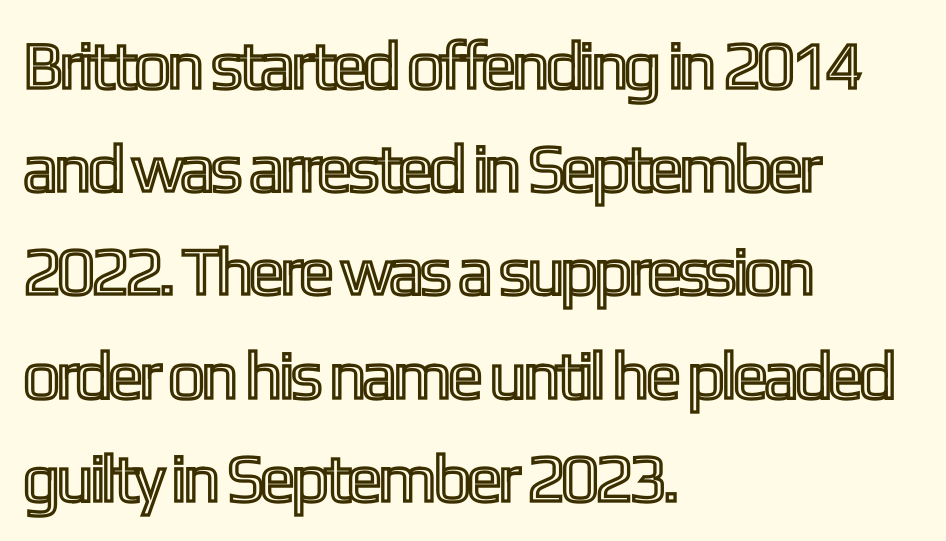
The space beneath each line is pristine and unruled. Words appear dense and cohesive because spacing is normal. Looks like regular typesetting: each glyph gets only the width it needs. Does the lettering tilt? It doesn't — this is upright. The vertical gap from one line to the next is medium. Left-aligned paragraph, ragged on the right.
